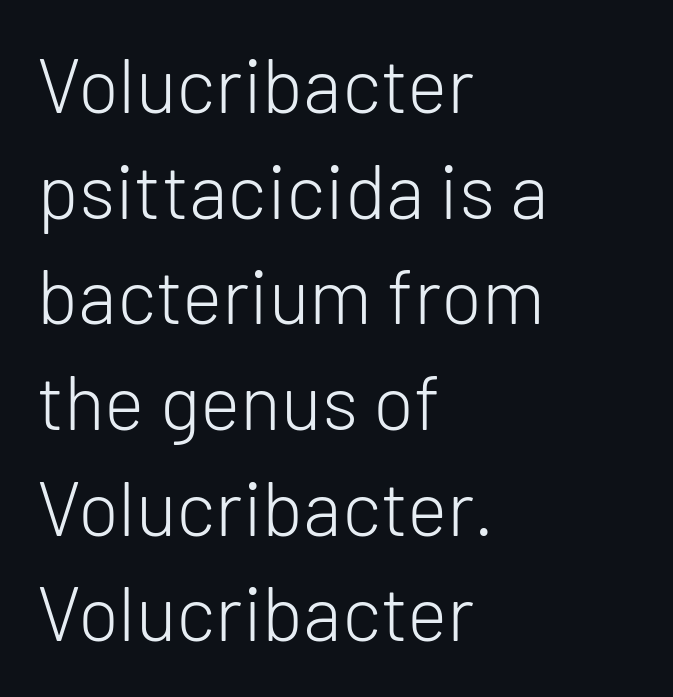
The image shows 76 px light sans-serif type, upright; set left-aligned, normal line spacing (1.39x), normal letter spacing, not underlined; low stroke contrast and a medium x-height.
